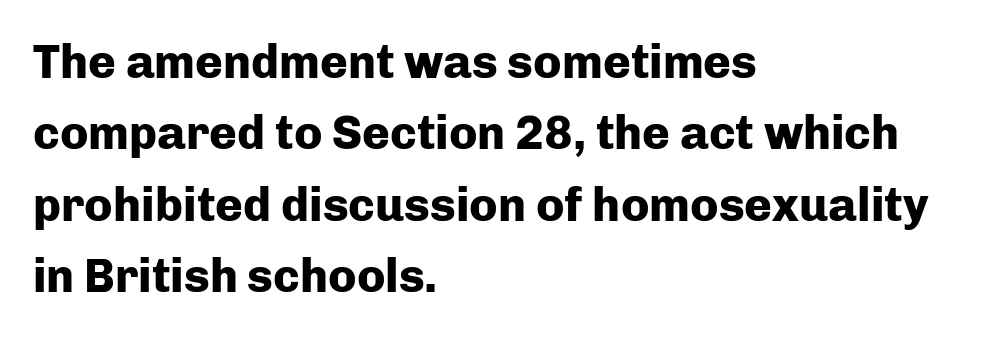
The image shows 47 px heavy sans-serif type, upright; set left-aligned, normal line spacing (1.52x), normal letter spacing, not underlined; low stroke contrast and a medium x-height.
